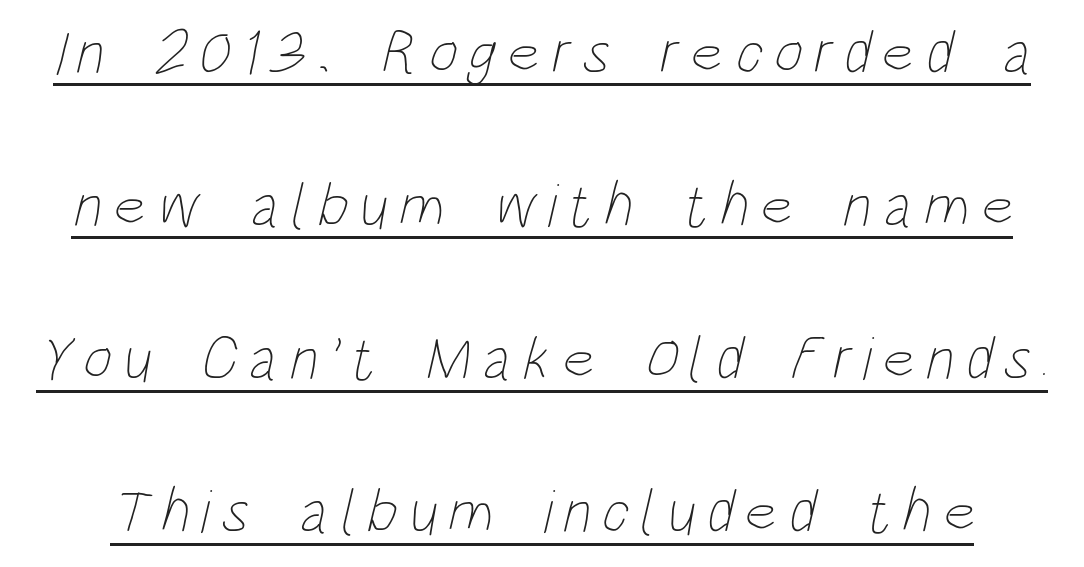
{"bold": "no", "weight": "thin", "width": "condensed", "stroke_contrast": "low", "x_height": "large", "monospaced": "no", "underline": "yes", "line_spacing": "loose", "line_spacing_ratio": 2.47, "glyph_px": 62}
